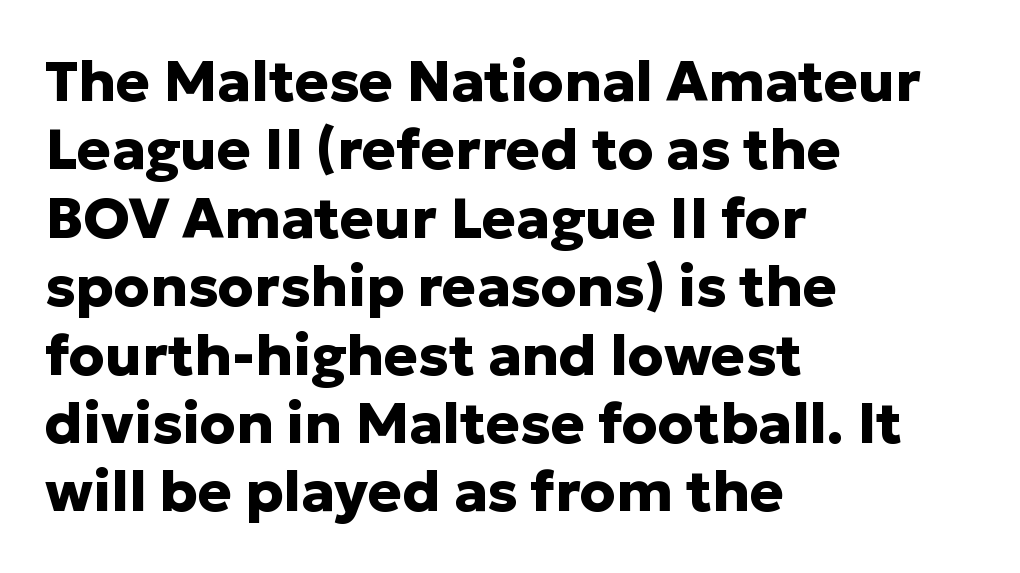
The image shows 57 px heavy sans-serif type, upright; set left-aligned, line spacing 1.2x, normal letter spacing, not underlined; low stroke contrast and a medium x-height.
